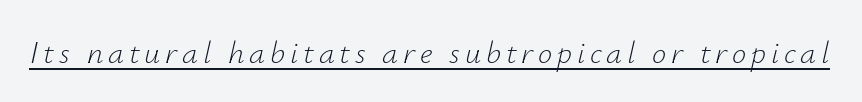
The image shows 32 px light type, italic (leaning right); set underlined; low stroke contrast and a small x-height.
